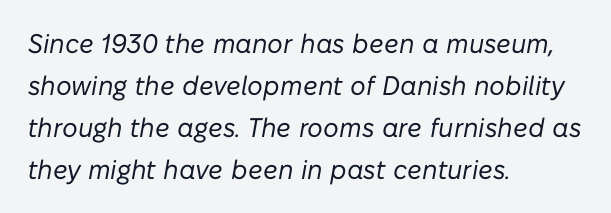
Q: Is the text bold? A: No.
Q: Is the text italic (slanted)? A: Yes, it leans right by about 10 degrees.
Q: Is the text underlined? A: No.
Q: How is the paragraph aligned? A: Left-aligned.
Q: Is the spacing between letters normal or unusually wide? A: Normal.
Q: Is the spacing between lines tight, normal or loose? A: Normal.
